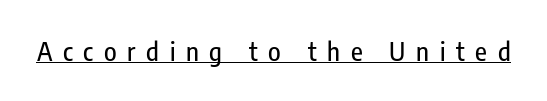
Q: Is the text italic (slanted)? A: No, it is upright.
Q: Is the text underlined? A: Yes.
Q: Is the spacing between letters normal or unusually wide? A: Unusually wide.
